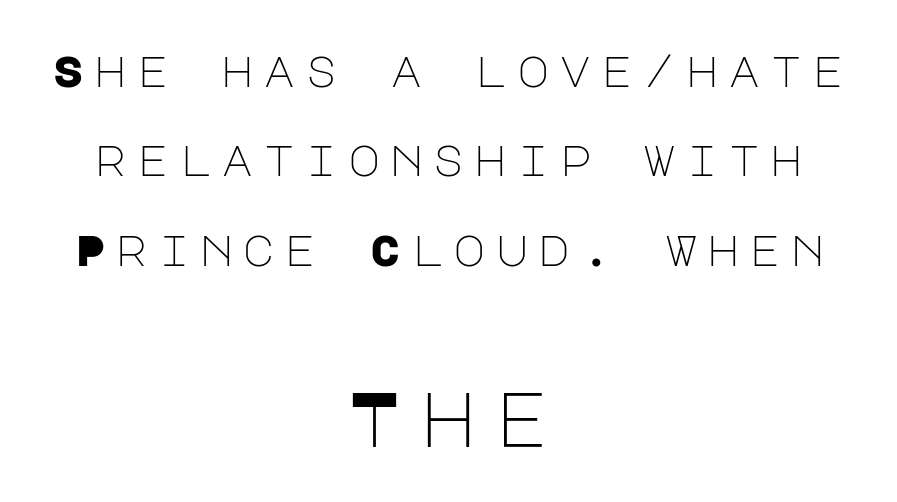
Q: Is the text bold? A: No.
Q: Is the text italic (slanted)? A: No, it is upright.
Q: Is the typeface a serif or a sans-serif typeface? A: Sans-serif.
Q: Is the text underlined? A: No.
Q: How is the paragraph aligned? A: Centered.
Q: Is the spacing between letters normal or unusually wide? A: Unusually wide.
Q: Is the spacing between lines tight, normal or loose? A: Loose.
Q: Which block of text is set in a larger size, the first (top) or the second (bottom)? A: The second (bottom) one.
Q: Width (condensed, normal, or wide)? A: Normal.
Q: Stroke contrast? A: Low.
Q: x-height? A: Large.
